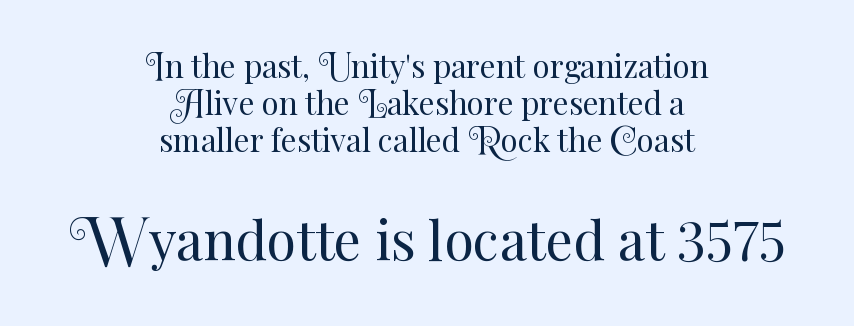
The image shows 54 px regular-weight type, upright; set centered, line spacing 1.2x, normal letter spacing, not underlined; the second (bottom) block is 1.74x larger; medium stroke contrast and a small x-height.
